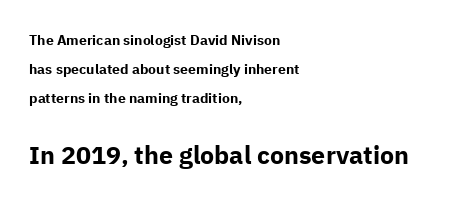
The image shows 25 px bold type, upright; set left-aligned, loose line spacing (2.07x), normal letter spacing, not underlined; the second (bottom) block is 1.79x larger.
